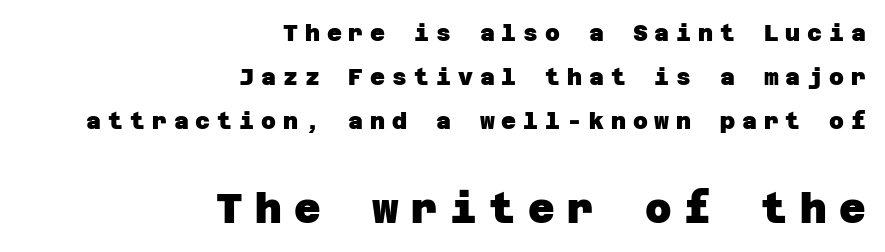
The image shows 41 px heavy sans-serif type; set right-aligned, loose line spacing (1.91x), unusually wide letter spacing (+0.3 em), not underlined; the second (bottom) block is 1.78x larger; low stroke contrast and a large x-height.
